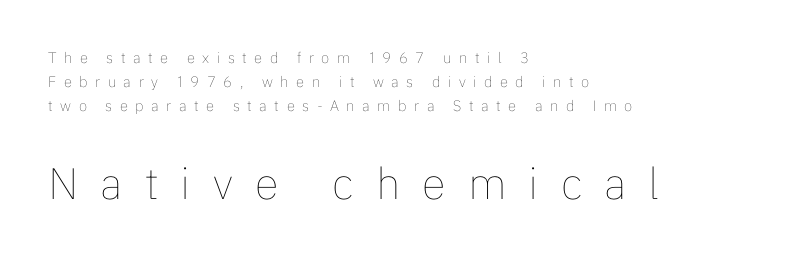
Q: Is the text bold? A: No.
Q: Is the text italic (slanted)? A: No, it is upright.
Q: Is the text underlined? A: No.
Q: How is the paragraph aligned? A: Left-aligned.
Q: Is the spacing between letters normal or unusually wide? A: Unusually wide.
Q: Is the spacing between lines tight, normal or loose? A: Normal.
Q: Which block of text is set in a larger size, the first (top) or the second (bottom)? A: The second (bottom) one.
Q: Width (condensed, normal, or wide)? A: Normal.
Q: Stroke contrast? A: Low.
Q: x-height? A: Medium.
Q: Monospaced? A: No.
